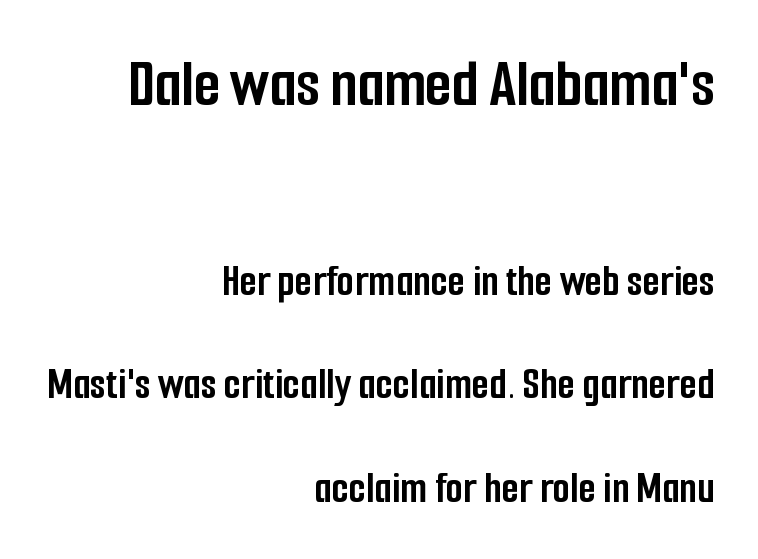
{"serif": "no", "italic": "no", "bold": "yes", "weight": "semibold", "width": "condensed", "stroke_contrast": "low", "x_height": "medium", "monospaced": "no", "underline": "no", "align": "right", "line_spacing": "loose", "line_spacing_ratio": 2.3, "letter_spacing": "normal", "letter_spacing_em": 0.0, "larger_block": "first", "size_ratio": 1.51, "glyph_px": 68}
